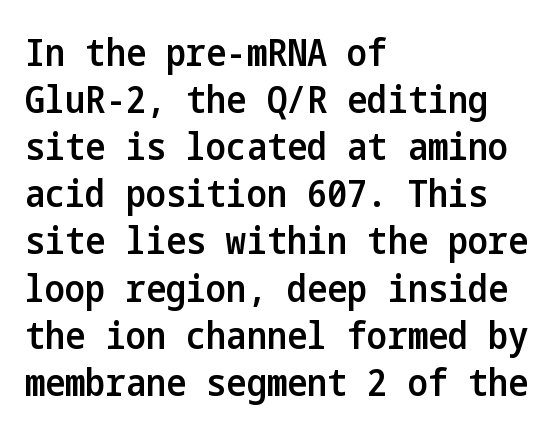
The image shows 38 px semibold, condensed sans-serif type, upright; set left-aligned, line spacing 1.24x, normal letter spacing, not underlined; low stroke contrast and a medium x-height.
